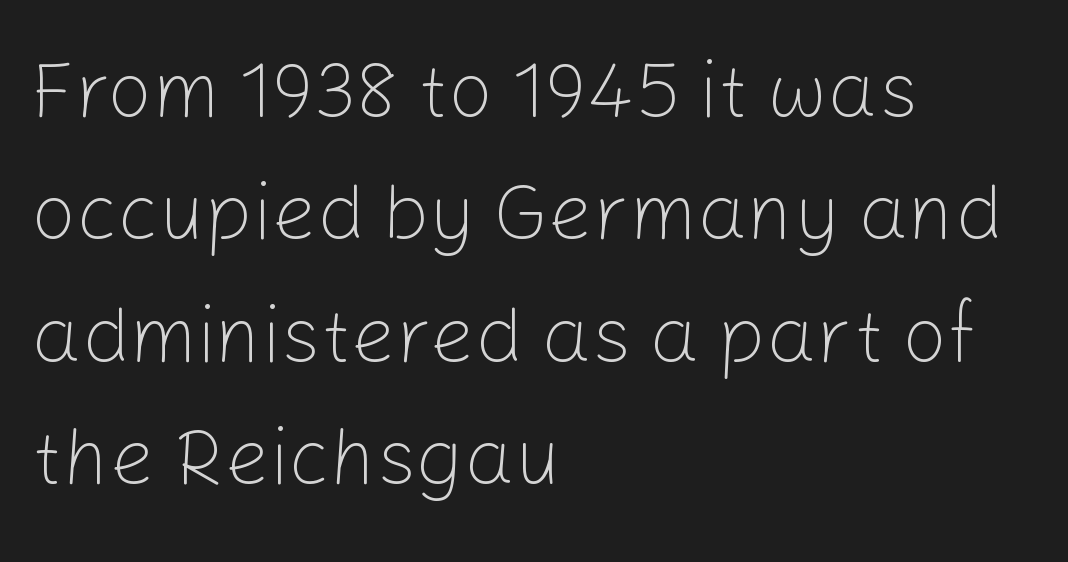
The image shows 79 px light sans-serif type, upright; set left-aligned, normal line spacing (1.55x), normal letter spacing, not underlined; low stroke contrast and a medium x-height.
